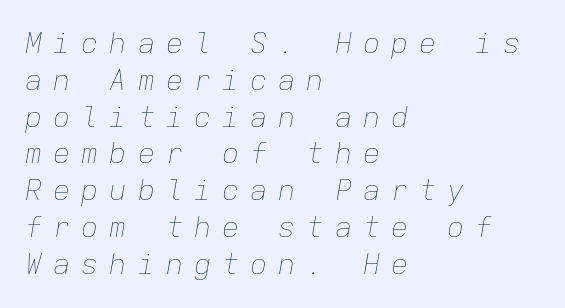
There's an unmistakable incline to the writing here. Letter spacing: wide. This reads as an unemphasized weight, regular at the heaviest. Type without underlining.
